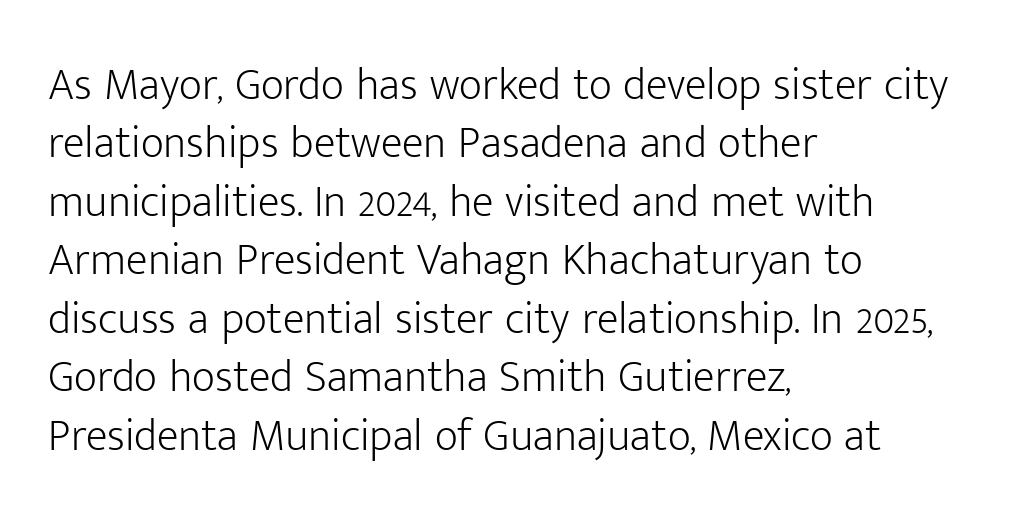
Q: Is the text bold? A: No.
Q: Is the text italic (slanted)? A: No, it is upright.
Q: Is the typeface a serif or a sans-serif typeface? A: Sans-serif.
Q: Is the text underlined? A: No.
Q: How is the paragraph aligned? A: Left-aligned.
Q: Is the spacing between letters normal or unusually wide? A: Normal.
Q: Is the spacing between lines tight, normal or loose? A: Normal.
Q: Width (condensed, normal, or wide)? A: Normal.
Q: Stroke contrast? A: Low.
Q: x-height? A: Medium.
Q: Monospaced? A: No.
